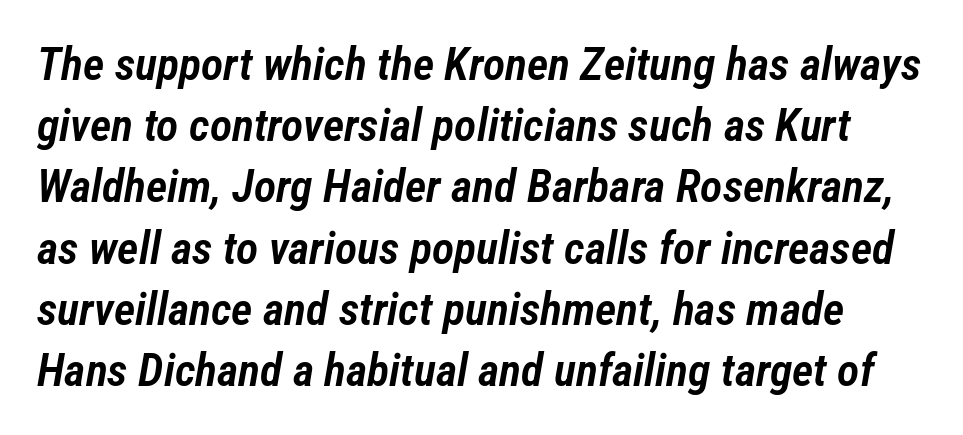
The image shows 46 px semibold, condensed type, italic (leaning right); set normal line spacing (1.33x), normal letter spacing, not underlined; low stroke contrast and a medium x-height.
